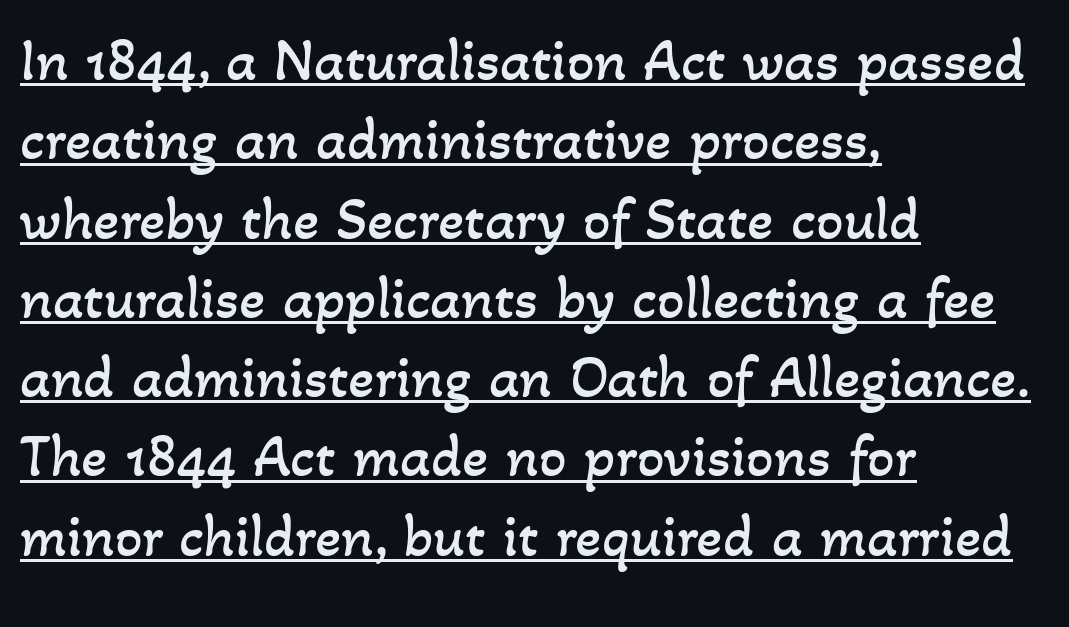
{"bold": "no", "weight": "regular", "width": "normal", "stroke_contrast": "low", "x_height": "small", "monospaced": "no", "underline": "yes", "align": "left", "line_spacing": "normal", "line_spacing_ratio": 1.3, "letter_spacing": "normal", "letter_spacing_em": 0.0, "glyph_px": 61}
